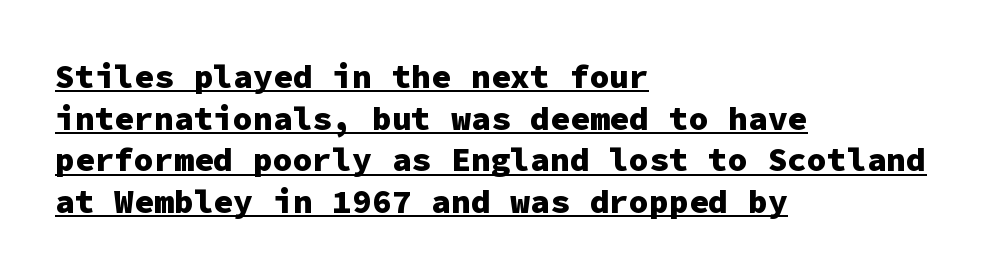
Q: Is the text bold? A: Yes.
Q: Is the text italic (slanted)? A: No, it is upright.
Q: Is the typeface a serif or a sans-serif typeface? A: Sans-serif.
Q: Is the text underlined? A: Yes.
Q: How is the paragraph aligned? A: Left-aligned.
Q: Is the spacing between letters normal or unusually wide? A: Normal.
Q: Is the spacing between lines tight, normal or loose? A: Normal.
Q: Width (condensed, normal, or wide)? A: Normal.
Q: Stroke contrast? A: Low.
Q: x-height? A: Medium.
Q: Monospaced? A: Yes.
